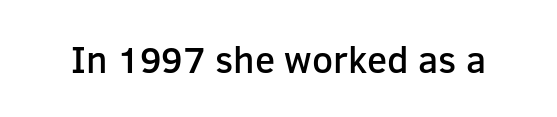
Default kerning and tracking; the words read as compact shapes. Every stem runs plumb, perpendicular to the baseline. Letterform terminals end flat and unadorned throughout the passage. The face used here is proportionally spaced, like ordinary book or web type. The strip under each line holds only bare page. Summary of weight: moderately heavy, a semibold.
